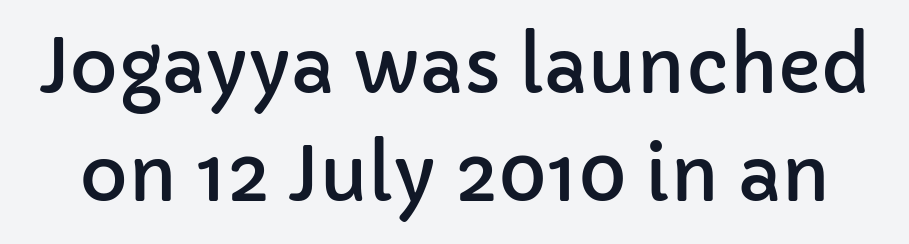
The image shows 74 px sans-serif type, upright; set normal line spacing (1.46x), normal letter spacing, not underlined; low stroke contrast and a medium x-height.
